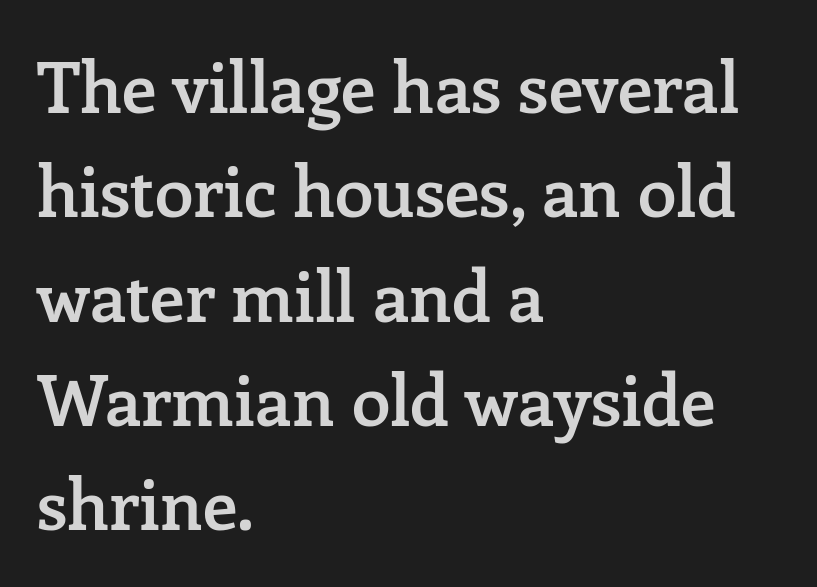
Summary of weight: moderately heavy, a semibold. The rag falls on the right side of this text block. The space between consecutive lines is moderate. Short note: letters normally spaced.
